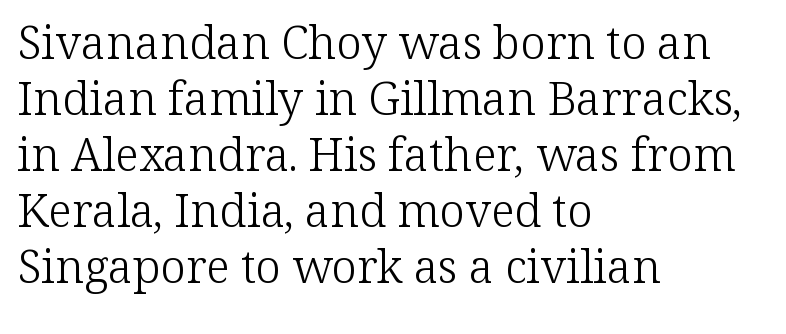
The image shows 46 px light serif type, upright; set left-aligned, line spacing 1.22x, normal letter spacing, not underlined; low stroke contrast and a medium x-height.
